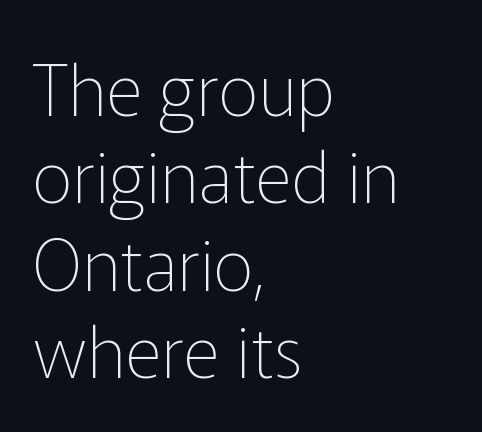
The image shows 71 px thin sans-serif type, upright; set left-aligned, line spacing 1.23x, normal letter spacing, not underlined; low stroke contrast and a medium x-height.
